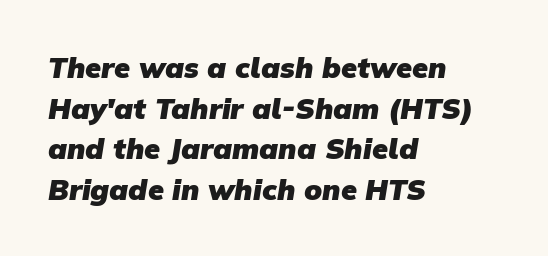
The type family on display is of the sans-serif kind. These lines keep a tight, regular rhythm from letter to letter. One-word summary of the alignment: left. Students, observe: this is what conventionally led text looks like. Heavy-handed strokes throughout: this text is bold. Beneath every word, the page is bare.
